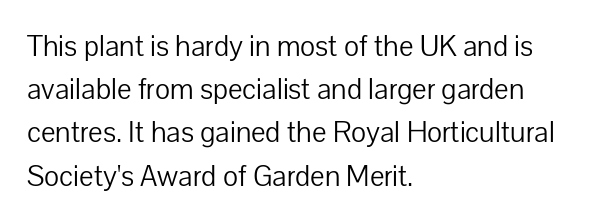
Counters stay open thanks to moderate or lighter strokes. The text block is weighted toward the left margin, trailing off unevenly rightward. In terms of letterform style, serifs are entirely absent. A typesetter would call this proportional, since set widths differ per character. Italic: no, the glyphs are upright roman.
